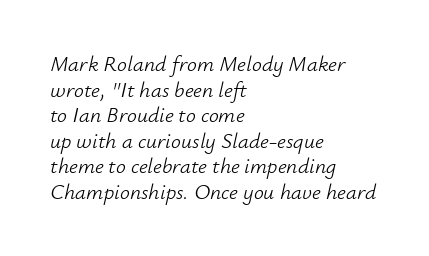
{"italic": "yes", "lean": "right", "slant_degrees": 12, "bold": "no", "underline": "no", "align": "left", "line_spacing_ratio": 1.16, "letter_spacing": "normal", "letter_spacing_em": 0.0, "glyph_px": 22}
